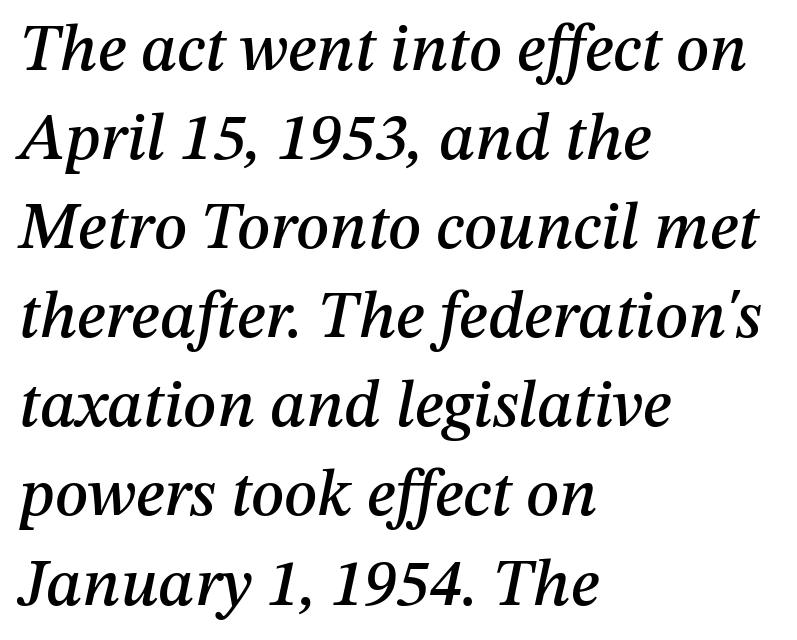
The image shows 66 px text type, italic (leaning right); set left-aligned, normal line spacing (1.35x), normal letter spacing, not underlined; medium stroke contrast and a medium x-height.
